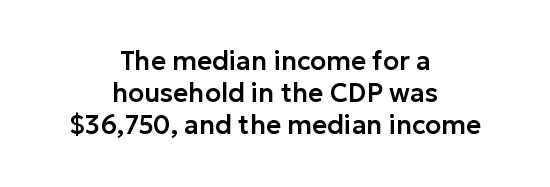
Q: Is the text italic (slanted)? A: No, it is upright.
Q: Is the text underlined? A: No.
Q: How is the paragraph aligned? A: Centered.
Q: Is the spacing between letters normal or unusually wide? A: Normal.
